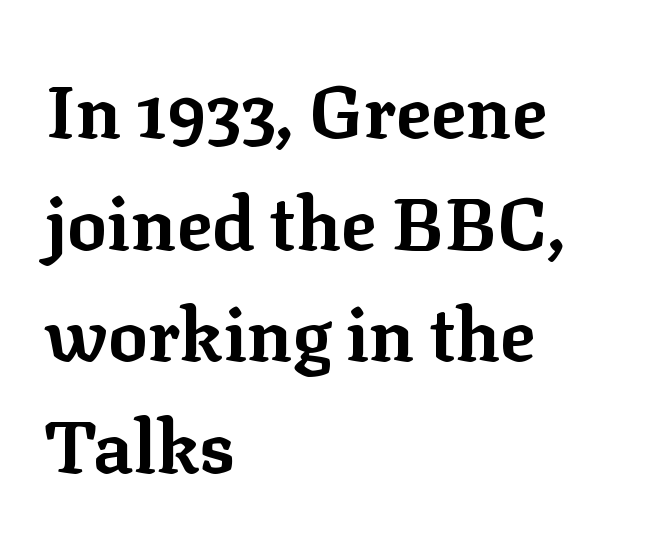
Q: Is the text bold? A: Yes.
Q: Is the text italic (slanted)? A: No, it is upright.
Q: Is the typeface a serif or a sans-serif typeface? A: Serif.
Q: Is the text underlined? A: No.
Q: How is the paragraph aligned? A: Left-aligned.
Q: Is the spacing between letters normal or unusually wide? A: Normal.
Q: Is the spacing between lines tight, normal or loose? A: Normal.
Q: Width (condensed, normal, or wide)? A: Normal.
Q: Stroke contrast? A: Low.
Q: x-height? A: Medium.
Q: Monospaced? A: No.
